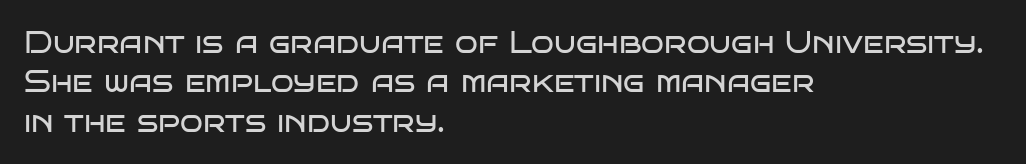
The image shows 30 px regular-weight, wide sans-serif type, upright; set left-aligned, normal line spacing (1.31x), normal letter spacing, not underlined; low stroke contrast and a large x-height.
